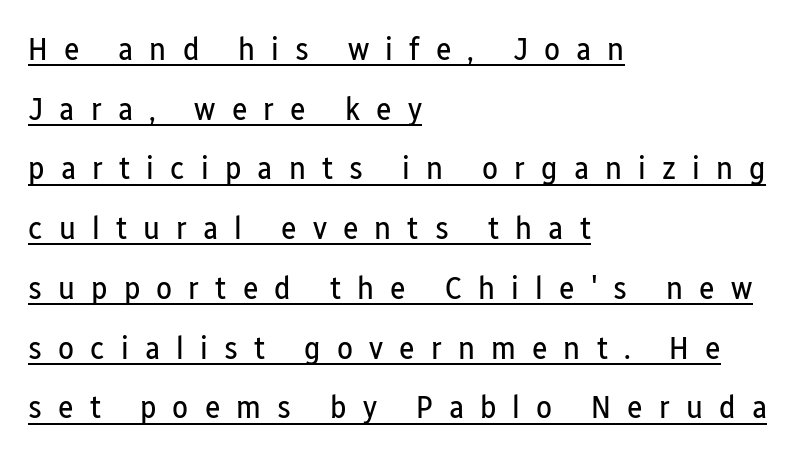
{"serif": "no", "italic": "no", "bold": "no", "weight": "regular", "width": "condensed", "stroke_contrast": "low", "x_height": "medium", "monospaced": "no", "underline": "yes", "align": "left", "line_spacing_ratio": 1.81, "letter_spacing": "wide", "letter_spacing_em": 0.49, "glyph_px": 33}
